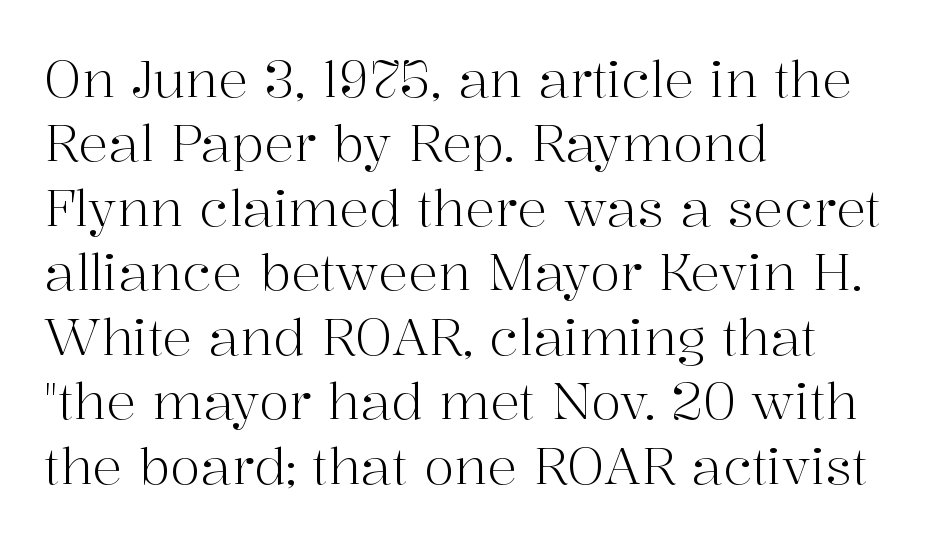
The image shows 50 px light serif type, upright; set left-aligned, normal line spacing (1.29x), normal letter spacing, not underlined; high stroke contrast and a medium x-height.
